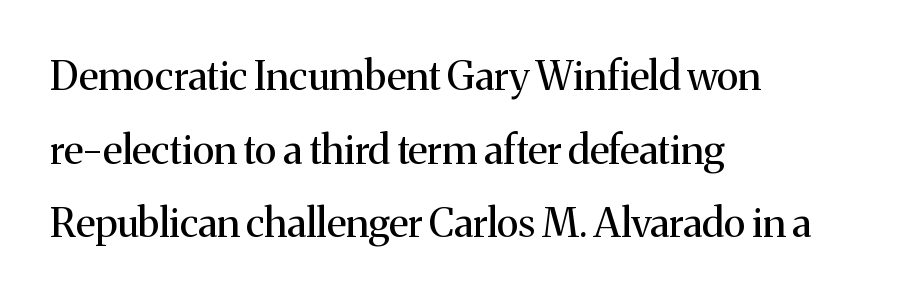
The image shows 40 px regular-weight serif type, upright; set left-aligned, line spacing 1.84x, normal letter spacing, not underlined; medium stroke contrast and a medium x-height.
